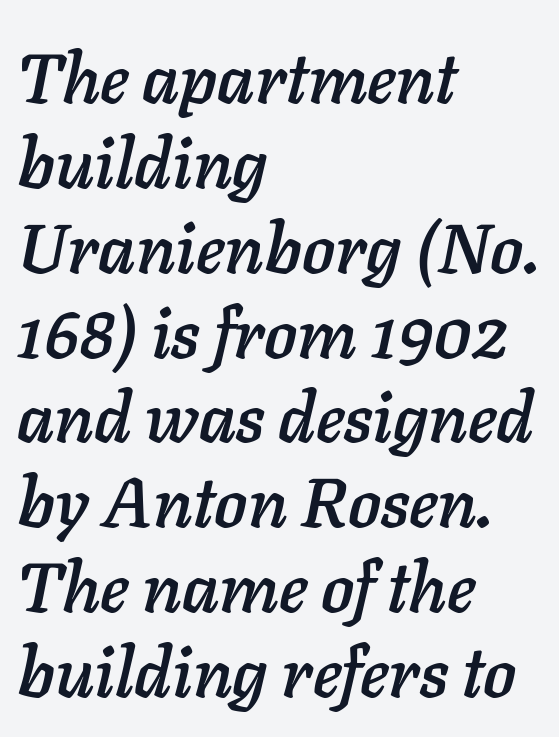
Q: Is the text italic (slanted)? A: Yes, it leans right by about 11 degrees.
Q: Is the text underlined? A: No.
Q: How is the paragraph aligned? A: Left-aligned.
Q: Is the spacing between letters normal or unusually wide? A: Normal.
Q: Width (condensed, normal, or wide)? A: Normal.
Q: Stroke contrast? A: Low.
Q: x-height? A: Medium.
Q: Monospaced? A: No.
